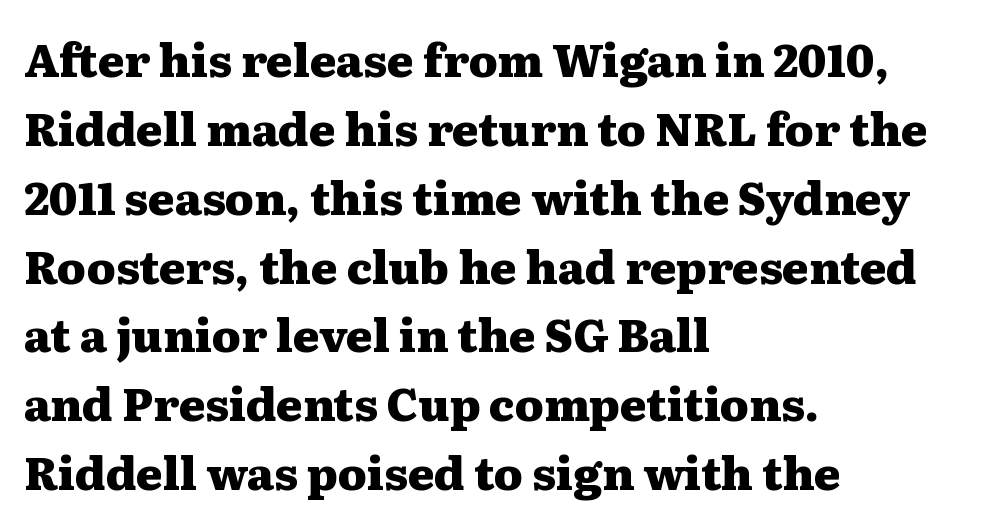
One-word summary of the alignment: left. In terms of letterspacing, this is plain default setting. You can tell it's not italic because the verticals are truly vertical. The passage shown is typed in a proportional face where columns would drift. How heavy is the stroke? Heavy — this is a bold.
